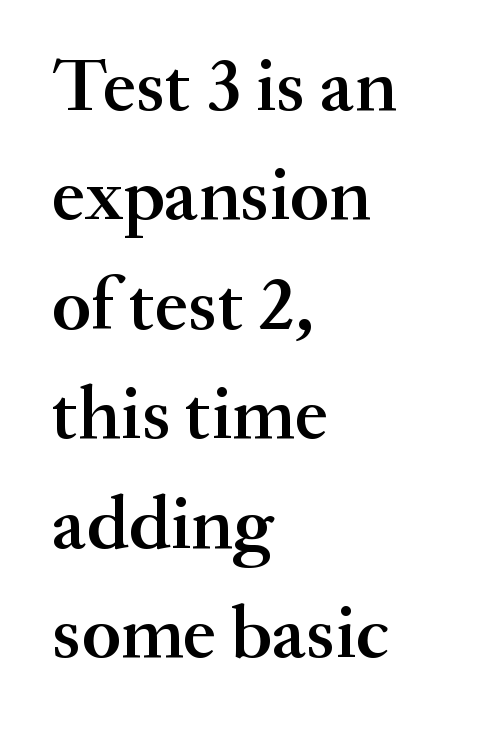
{"serif": "yes", "italic": "no", "bold": "semi", "weight": "semibold", "width": "normal", "stroke_contrast": "medium", "x_height": "small", "monospaced": "no", "underline": "no", "align": "left", "line_spacing": "normal", "line_spacing_ratio": 1.44, "letter_spacing": "normal", "letter_spacing_em": 0.0, "glyph_px": 76}
